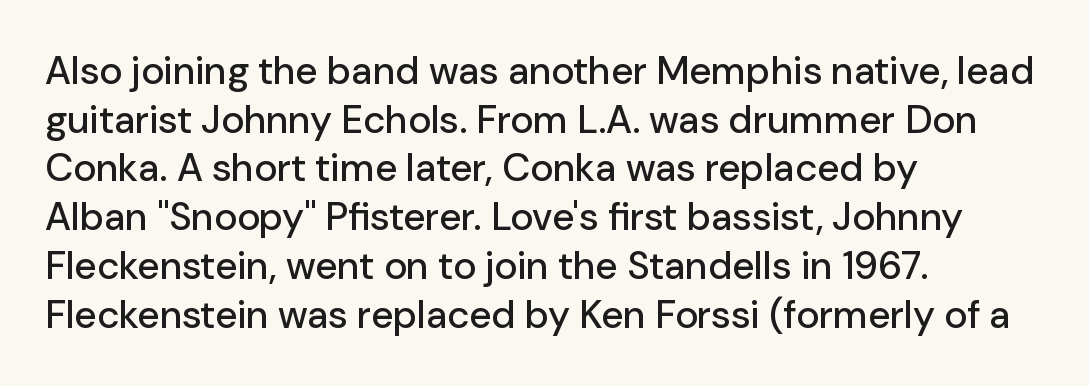
The image shows 39 px sans-serif type, upright; set left-aligned, normal line spacing (1.25x), normal letter spacing, not underlined; low stroke contrast and a medium x-height.
